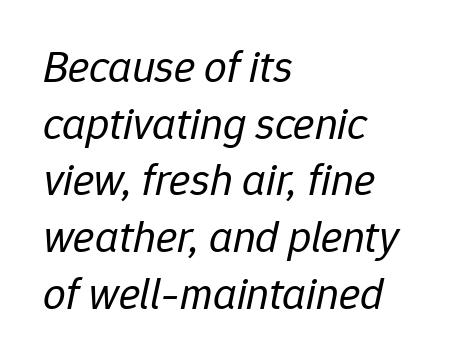
Q: Is the text bold? A: No.
Q: Is the text italic (slanted)? A: Yes, it leans right by about 12 degrees.
Q: Is the text underlined? A: No.
Q: How is the paragraph aligned? A: Left-aligned.
Q: Is the spacing between letters normal or unusually wide? A: Normal.
Q: Is the spacing between lines tight, normal or loose? A: Normal.
Q: Width (condensed, normal, or wide)? A: Normal.
Q: Stroke contrast? A: Low.
Q: x-height? A: Medium.
Q: Monospaced? A: No.
